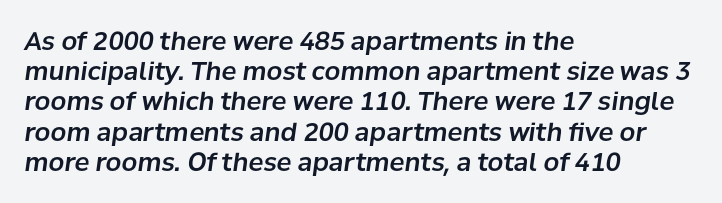
The image shows 25 px text type, italic (leaning right); set left-aligned, line spacing 1.21x, normal letter spacing, not underlined.
